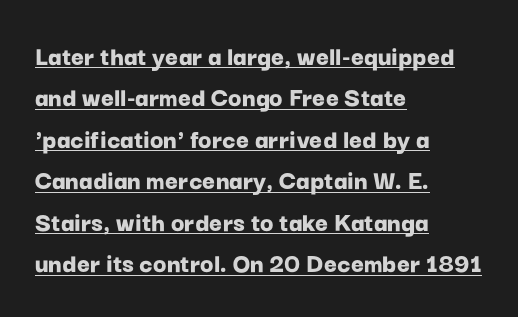
Do the letters lean? They stand straight. Every letter is thick-stroked: bold, no question. Leftover space on each line is placed entirely after the last word. Think of a printed novel: that variable character pitch is what you see here.
